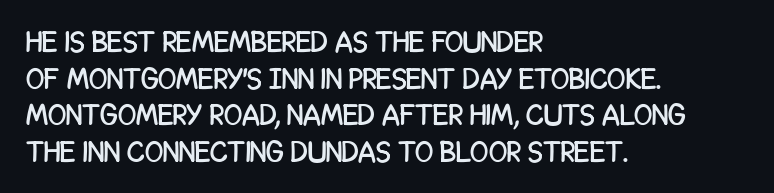
The face used here is proportionally spaced, like ordinary book or web type. Quick note: underline off. A typesetter would call this zero additional tracking. You can tell from the bare stems that sans-serif type was used. Characters remain perfectly vertical along every line.
